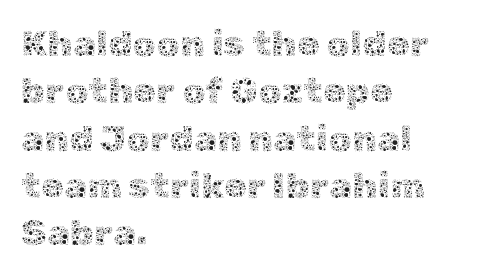
The image shows 37 px thin type, upright; set left-aligned, normal line spacing (1.28x), normal letter spacing, not underlined; a medium x-height.
